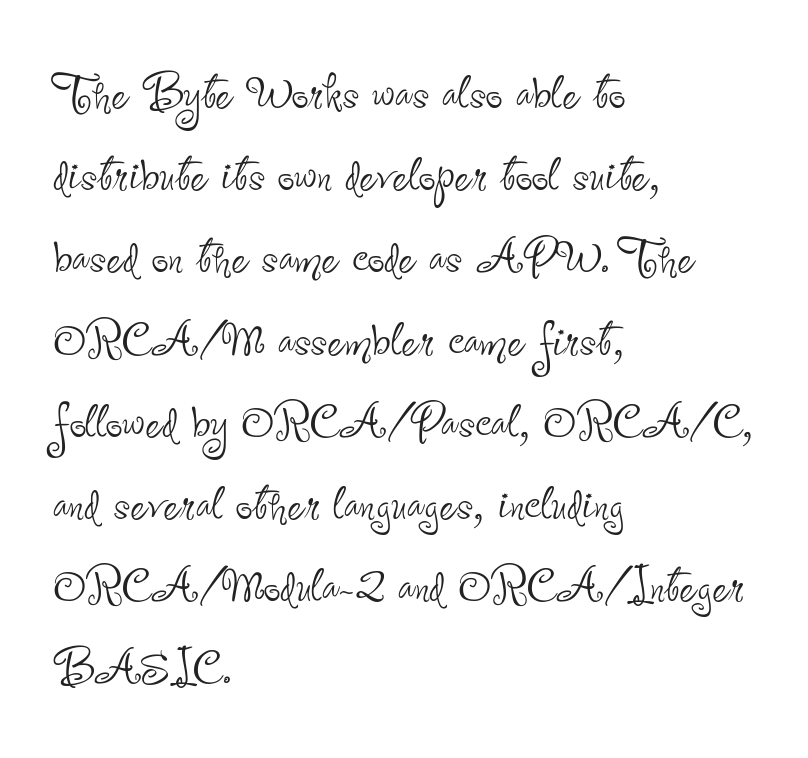
The image shows 60 px thin, condensed sans-serif type; set left-aligned, normal line spacing (1.37x), normal letter spacing, not underlined; low stroke contrast and a small x-height.
